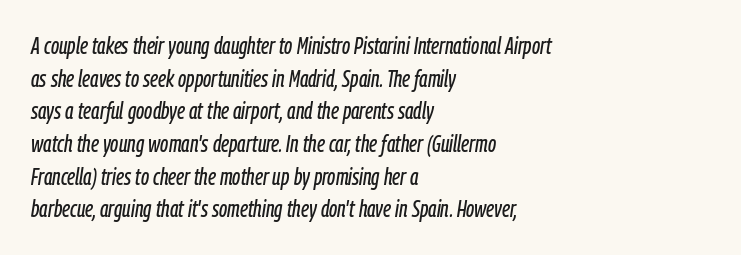
Q: Is the text italic (slanted)? A: Yes, it leans right by about 9 degrees.
Q: Is the text underlined? A: No.
Q: How is the paragraph aligned? A: Left-aligned.
Q: Is the spacing between letters normal or unusually wide? A: Normal.
Q: Is the spacing between lines tight, normal or loose? A: Normal.
